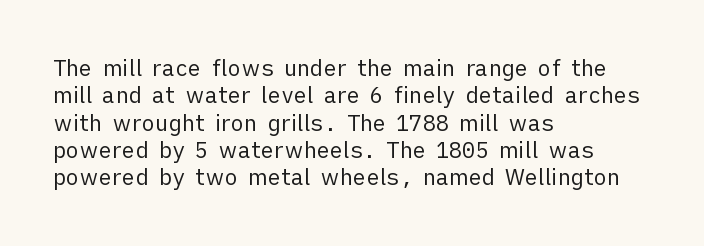
{"italic": "no", "bold": "no", "underline": "no", "align": "left", "line_spacing_ratio": 1.24, "letter_spacing": "normal", "letter_spacing_em": 0.0, "glyph_px": 22}
